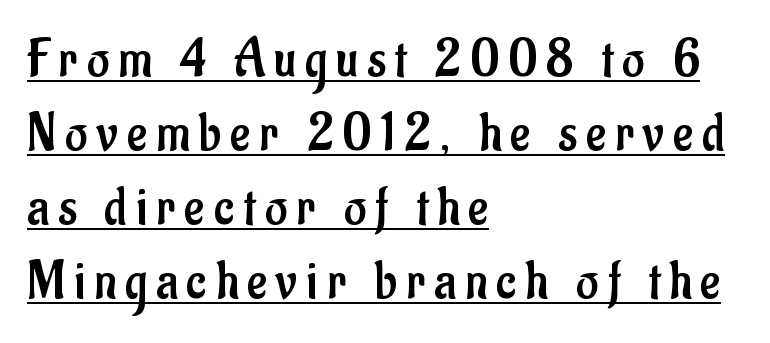
The font family rendered here belongs to the sans-serif group. The passage shown stacks its lines at a standard gap. The rag falls on the right side of this text block. No heavy texture on the line: the type isn't bold. Emphasis is given by a line drawn under the lettering. You could not count columns in this text — the font is proportionally spaced.
